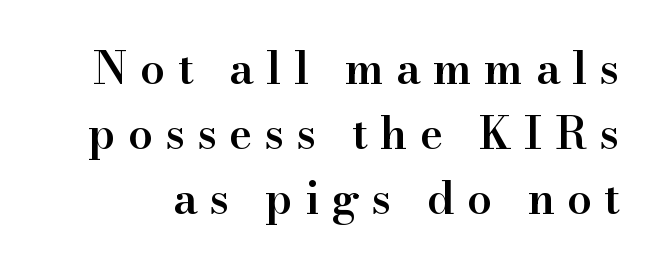
The image shows 44 px semibold serif type, upright; set normal line spacing (1.48x), unusually wide letter spacing (+0.28 em), not underlined; high stroke contrast and a small x-height.
